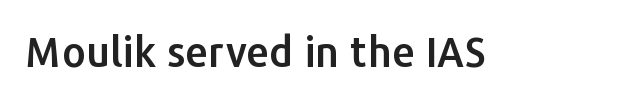
Students, note that the glyphs here touch the page at normal intervals. The gap between lines stays unmarked. The characters display no serif detailing; their extremities are plain. You could not count columns in this text — the font is proportionally spaced. Posture: straight, roman, zero tilt.
